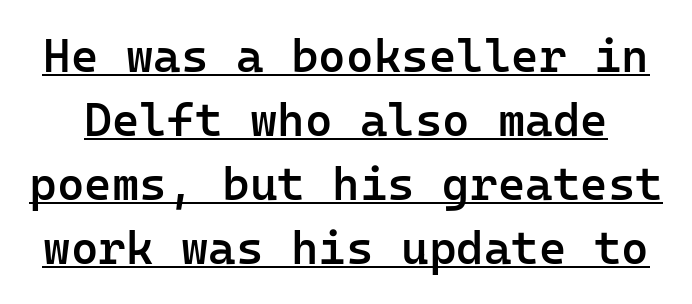
{"serif": "no", "italic": "no", "bold": "semi", "weight": "semibold", "width": "normal", "stroke_contrast": "low", "x_height": "medium", "monospaced": "yes", "underline": "yes", "line_spacing": "normal", "line_spacing_ratio": 1.36, "letter_spacing": "normal", "letter_spacing_em": 0.0, "glyph_px": 47}
